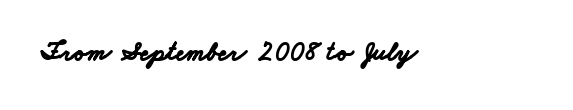
{"bold": "yes", "underline": "no", "letter_spacing": "normal", "letter_spacing_em": 0.0, "glyph_px": 27}
